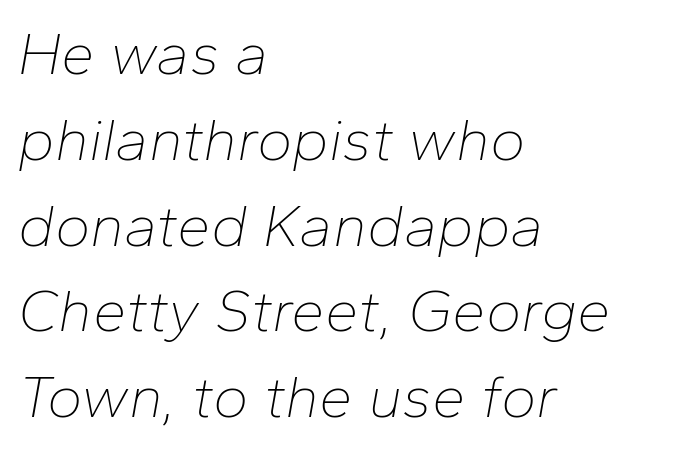
The image shows 60 px thin type, italic (leaning right); set left-aligned, normal line spacing (1.43x), normal letter spacing, not underlined; low stroke contrast and a medium x-height.
